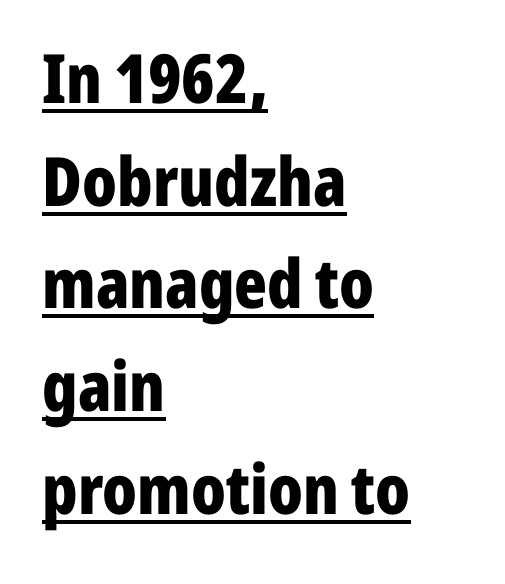
Observe the ordinary spacing: letters are neighbours, not strangers. The type sits square on the baseline with zero lean. Chunky letters — that's bold for sure. Spacing verdict: proportional, widths tailored to each character. Horizontal alignment here is leftward, the default for most running prose. Quick note: interline space is typical.
